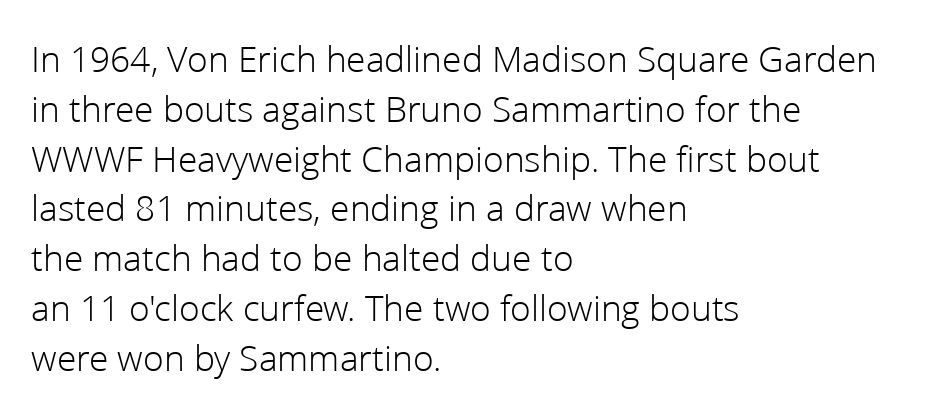
Q: Is the text bold? A: No.
Q: Is the text italic (slanted)? A: No, it is upright.
Q: Is the typeface a serif or a sans-serif typeface? A: Sans-serif.
Q: Is the text underlined? A: No.
Q: How is the paragraph aligned? A: Left-aligned.
Q: Is the spacing between letters normal or unusually wide? A: Normal.
Q: Is the spacing between lines tight, normal or loose? A: Normal.
Q: Width (condensed, normal, or wide)? A: Normal.
Q: Stroke contrast? A: Low.
Q: x-height? A: Medium.
Q: Monospaced? A: No.
